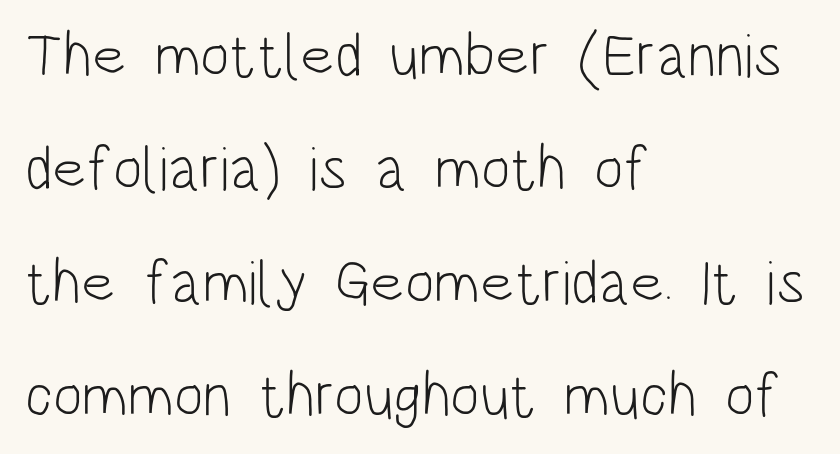
The image shows 62 px light, condensed sans-serif type, upright; set left-aligned, line spacing 1.83x, normal letter spacing, not underlined; low stroke contrast and a large x-height.
